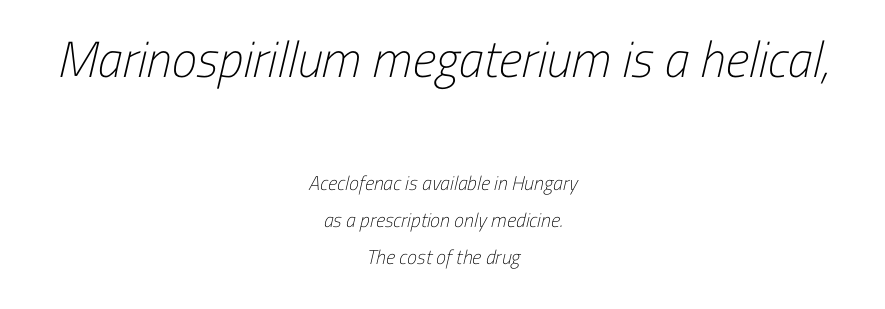
The image shows 51 px light, condensed sans-serif type; set centered, line spacing 1.86x, normal letter spacing, not underlined; the first (top) block is 2.55x larger; low stroke contrast and a medium x-height.
